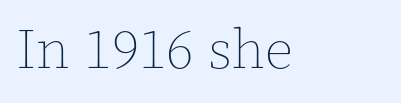
{"italic": "no", "bold": "no", "weight": "thin", "width": "normal", "x_height": "medium", "monospaced": "no", "underline": "no", "align": "left", "letter_spacing": "normal", "letter_spacing_em": 0.0, "glyph_px": 56}
